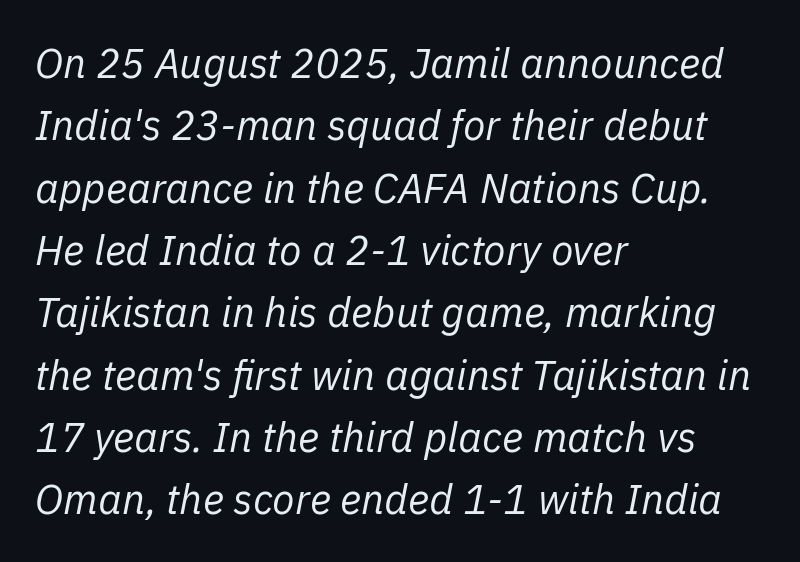
{"italic": "yes", "lean": "right", "slant_degrees": 11, "bold": "no", "weight": "regular", "width": "normal", "stroke_contrast": "low", "x_height": "medium", "monospaced": "no", "underline": "no", "align": "left", "line_spacing": "normal", "line_spacing_ratio": 1.52, "letter_spacing": "normal", "letter_spacing_em": 0.0, "glyph_px": 41}
